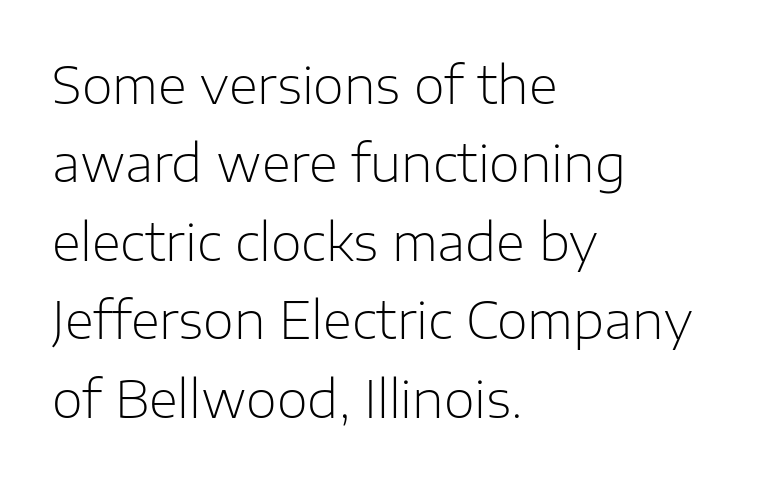
Does extra space separate the letters? No, they use regular spacing. The strokes are not fattened; the text isn't bold. Upright lettering throughout. You could not count columns in this text — the font is proportionally spaced.
